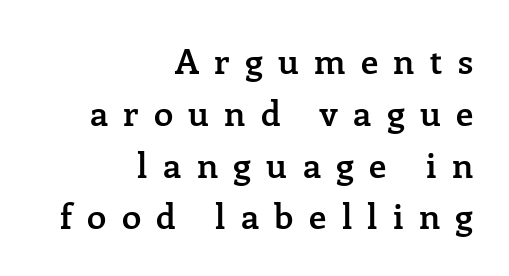
{"serif": "yes", "italic": "no", "bold": "semi", "weight": "semibold", "width": "normal", "stroke_contrast": "low", "x_height": "medium", "monospaced": "no", "underline": "no", "align": "right", "line_spacing": "normal", "line_spacing_ratio": 1.48, "letter_spacing": "wide", "letter_spacing_em": 0.44, "glyph_px": 35}
